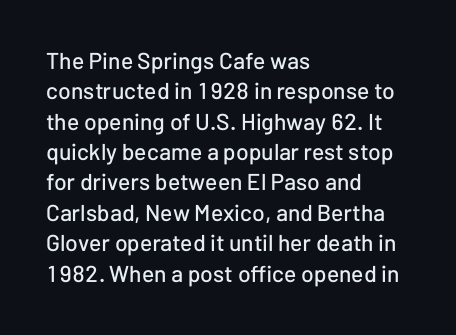
The image shows 23 px text type, upright; set left-aligned, normal line spacing (1.32x), normal letter spacing, not underlined.
